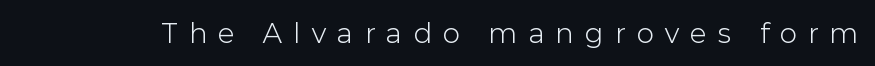
Plain, unruled lines of type. Notice how the stems are strictly vertical — no italics here. Is the letter spacing exaggerated? Yes — the characters are pushed far apart. Is the type heavy? It reads as light-to-regular instead.
